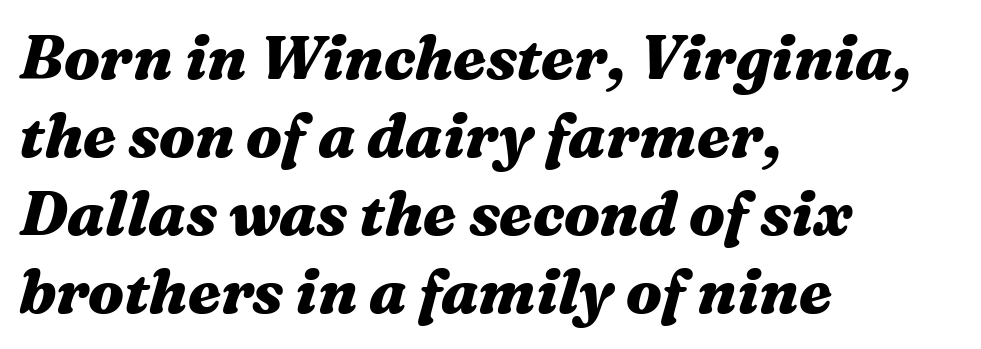
Q: Is the text bold? A: Yes.
Q: Is the text italic (slanted)? A: Yes, it leans right by about 16 degrees.
Q: Is the text underlined? A: No.
Q: How is the paragraph aligned? A: Left-aligned.
Q: Is the spacing between letters normal or unusually wide? A: Normal.
Q: Is the spacing between lines tight, normal or loose? A: Normal.
Q: Width (condensed, normal, or wide)? A: Wide.
Q: Stroke contrast? A: Medium.
Q: x-height? A: Medium.
Q: Monospaced? A: No.
